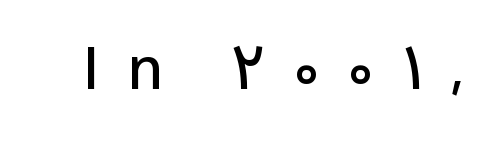
The baseline area is clear. The rendering uses natural spacing where letterforms have individual widths. The letters stand straight up with perfectly vertical stems. Someone cranked the tracking dial way up on this one. Each letter's strokes conclude bluntly, with no projecting serifs.
